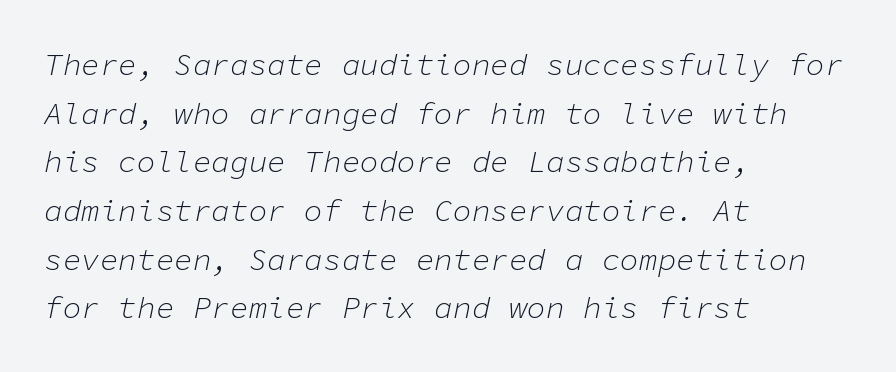
{"italic": "yes", "lean": "right", "slant_degrees": 11, "bold": "no", "weight": "light", "width": "normal", "stroke_contrast": "low", "x_height": "medium", "monospaced": "yes", "underline": "no", "align": "left", "line_spacing": "normal", "line_spacing_ratio": 1.57, "letter_spacing": "normal", "letter_spacing_em": 0.0, "glyph_px": 31}
